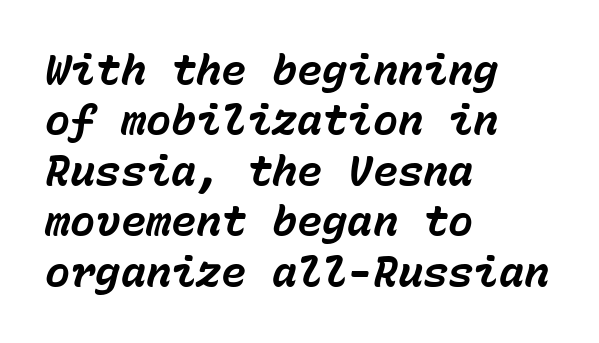
{"italic": "yes", "lean": "right", "slant_degrees": 15, "bold": "yes", "weight": "bold", "width": "normal", "stroke_contrast": "low", "x_height": "medium", "monospaced": "yes", "underline": "no", "align": "left", "line_spacing_ratio": 1.2, "letter_spacing": "normal", "letter_spacing_em": 0.0, "glyph_px": 42}
